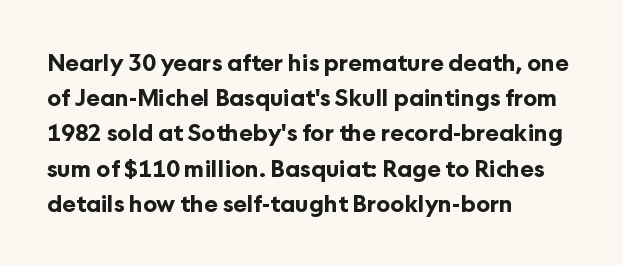
Each new line begins a customary step beneath the previous one. This rendering leaves character spacing at its baseline value. The lettering stays uniformly vertical, giving the passage a roman look. This rendering features lettering with no underline. A student would call this left alignment; a typographer would say flush left, rag right. Is the type bold? Yes — the strokes are clearly thick and heavy.
